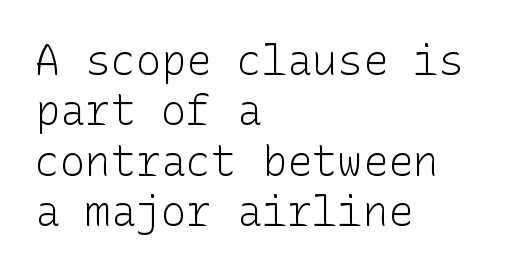
{"serif": "no", "italic": "no", "bold": "no", "weight": "light", "width": "normal", "stroke_contrast": "low", "x_height": "medium", "underline": "no", "align": "left", "line_spacing_ratio": 1.2, "letter_spacing": "normal", "letter_spacing_em": 0.0, "glyph_px": 42}
